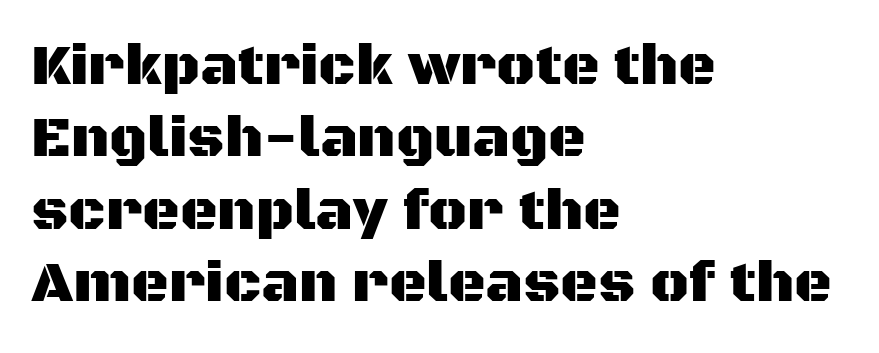
The image shows 58 px sans-serif type, upright; set left-aligned, normal line spacing (1.25x), normal letter spacing, not underlined; medium stroke contrast and a large x-height.
